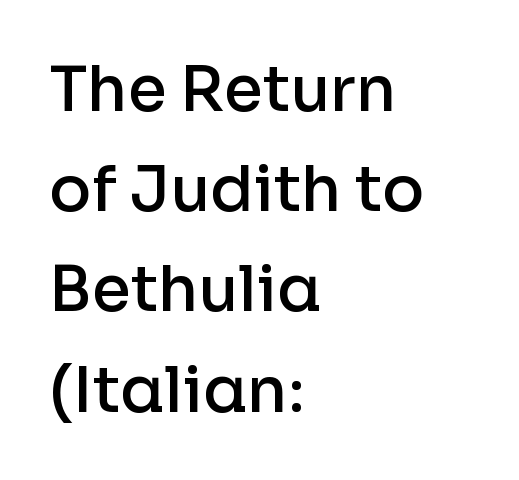
A typesetter would call this proportional, since set widths differ per character. The axis of the letterforms is exactly vertical. Does the leading feel generous? No, just average. In terms of letterspacing, this is plain default setting. The characters look somewhat weighty, a semibold short of true bold.
